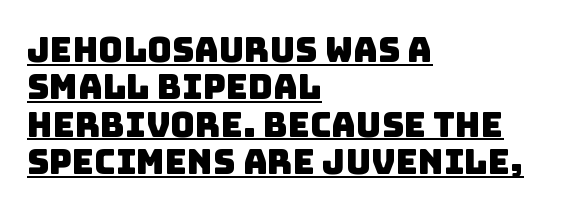
{"serif": "no", "width": "normal", "stroke_contrast": "low", "x_height": "large", "monospaced": "no", "underline": "yes", "align": "left", "line_spacing": "tight", "line_spacing_ratio": 1.1, "letter_spacing": "normal", "letter_spacing_em": 0.0, "glyph_px": 34}
